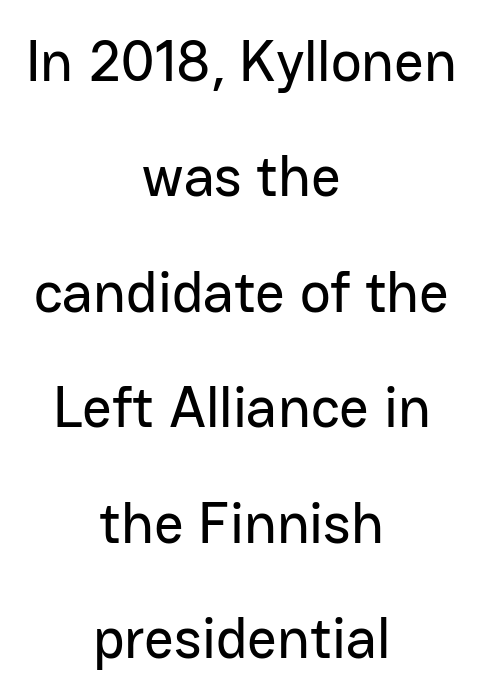
The image shows 58 px sans-serif type, upright; set centered, loose line spacing (1.99x), normal letter spacing, not underlined; low stroke contrast and a medium x-height.
